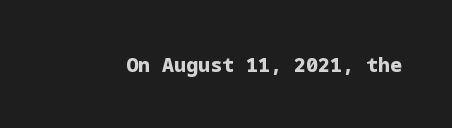
The image shows 20 px bold type, upright; set normal letter spacing, not underlined.
